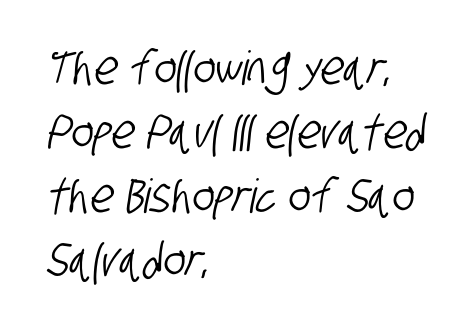
The image shows 47 px condensed sans-serif type; set left-aligned, normal line spacing (1.36x), normal letter spacing, not underlined; low stroke contrast and a large x-height.
